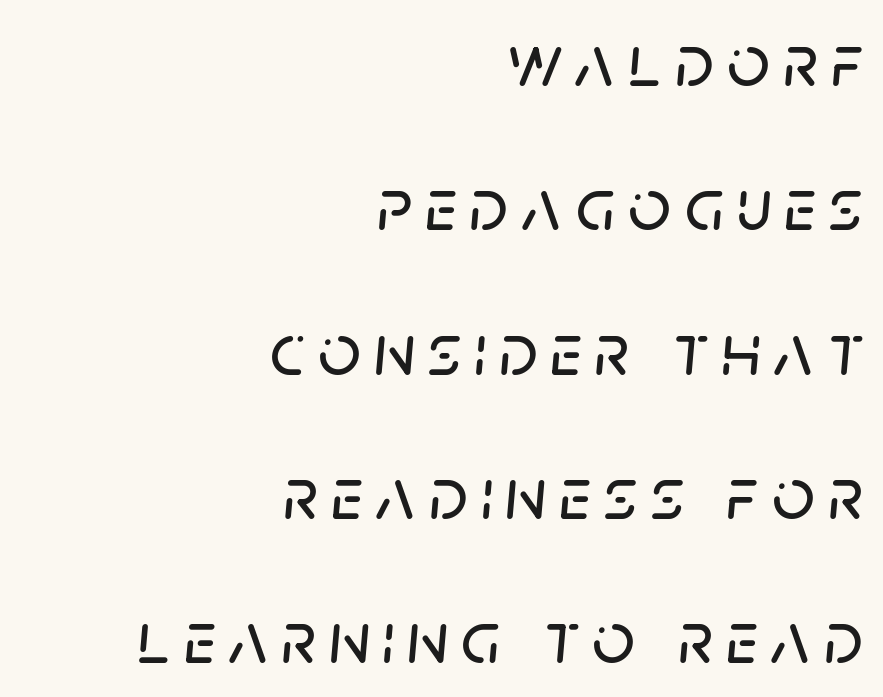
{"italic": "yes", "lean": "right", "slant_degrees": 5, "width": "normal", "stroke_contrast": "low", "x_height": "large", "monospaced": "no", "underline": "no", "align": "right", "line_spacing": "loose", "line_spacing_ratio": 1.95, "glyph_px": 74}
